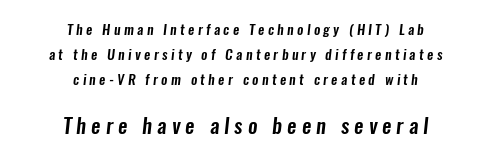
Centered paragraph, ragged on both sides. Here the glyphs are tracked loosely, breaking word shapes into spaced letters. The second block has been scaled up relative to the first. Honestly, there is no underline to notice here at all.
